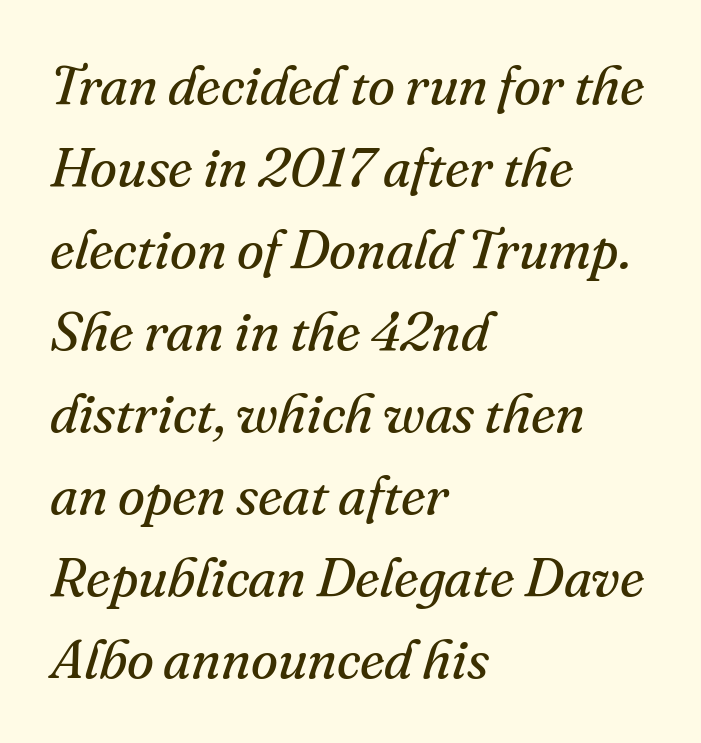
Q: Is the text bold? A: No.
Q: Is the text italic (slanted)? A: Yes, it leans right by about 16 degrees.
Q: Is the typeface a serif or a sans-serif typeface? A: Serif.
Q: Is the text underlined? A: No.
Q: How is the paragraph aligned? A: Left-aligned.
Q: Is the spacing between letters normal or unusually wide? A: Normal.
Q: Is the spacing between lines tight, normal or loose? A: Normal.
Q: Width (condensed, normal, or wide)? A: Normal.
Q: Stroke contrast? A: Medium.
Q: x-height? A: Small.
Q: Monospaced? A: No.
